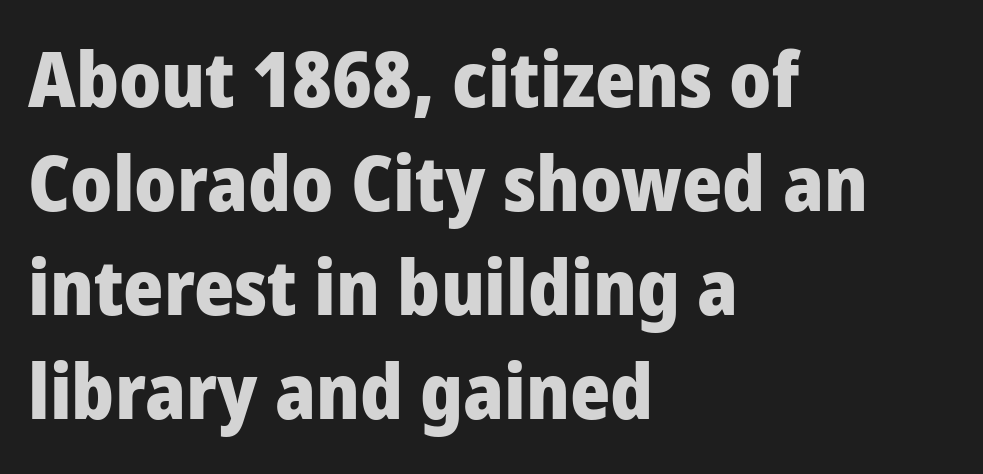
{"serif": "no", "italic": "no", "bold": "yes", "weight": "heavy", "width": "condensed", "stroke_contrast": "low", "x_height": "large", "monospaced": "no", "underline": "no", "align": "left", "line_spacing": "normal", "line_spacing_ratio": 1.35, "letter_spacing": "normal", "letter_spacing_em": 0.0, "glyph_px": 77}
